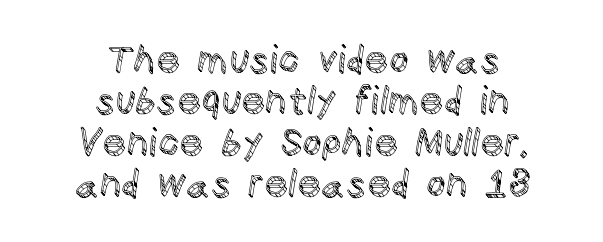
Underline: absent. Summary of vertical rhythm: compact, with narrow interline spacing. These lines stack symmetrically, like a column narrowing and widening about its center.
